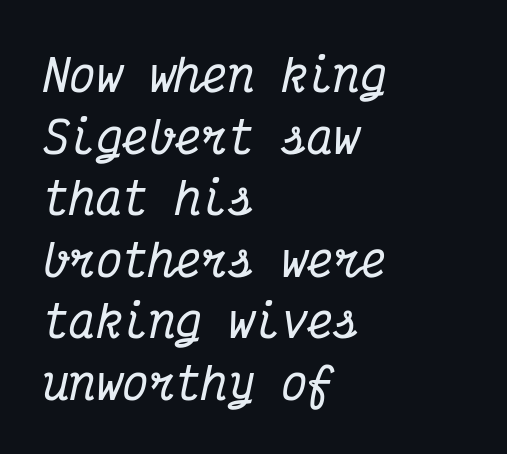
The image shows 44 px condensed serif type, italic (leaning right), monospaced; set left-aligned, normal line spacing (1.4x), normal letter spacing, not underlined; medium stroke contrast and a medium x-height.
